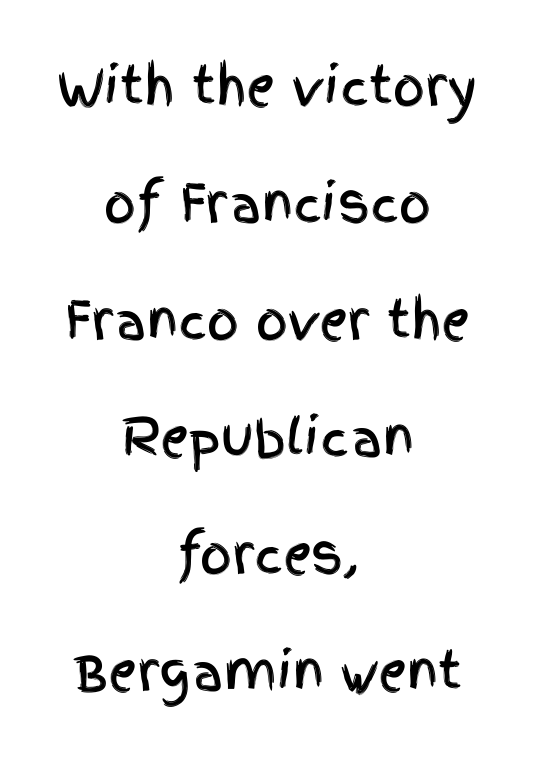
Q: Is the text italic (slanted)? A: No, it is upright.
Q: Is the typeface a serif or a sans-serif typeface? A: Sans-serif.
Q: Is the text underlined? A: No.
Q: How is the paragraph aligned? A: Centered.
Q: Is the spacing between letters normal or unusually wide? A: Normal.
Q: Is the spacing between lines tight, normal or loose? A: Loose.
Q: Width (condensed, normal, or wide)? A: Condensed.
Q: x-height? A: Large.
Q: Monospaced? A: No.
